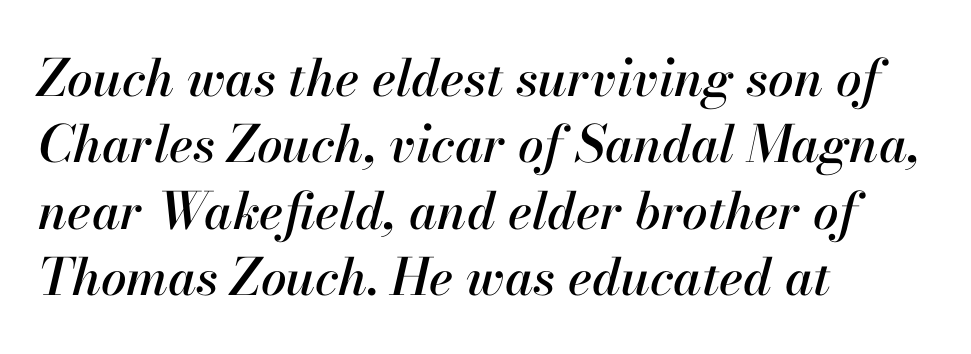
The image shows 51 px text type, italic (leaning right); set left-aligned, normal line spacing (1.3x), normal letter spacing, not underlined; high stroke contrast and a small x-height.
